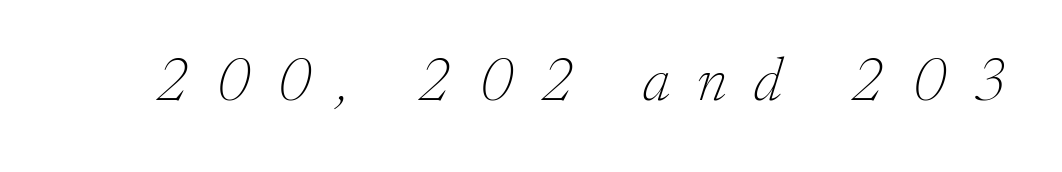
Letters have the restrained weight of plain body copy at most. The letters are spread apart with noticeably loose tracking. The designer went with a serif here, giving each stem small feet. Check the space under the baseline: it is left empty. Varying glyph widths throughout — classic text-font behaviour.
